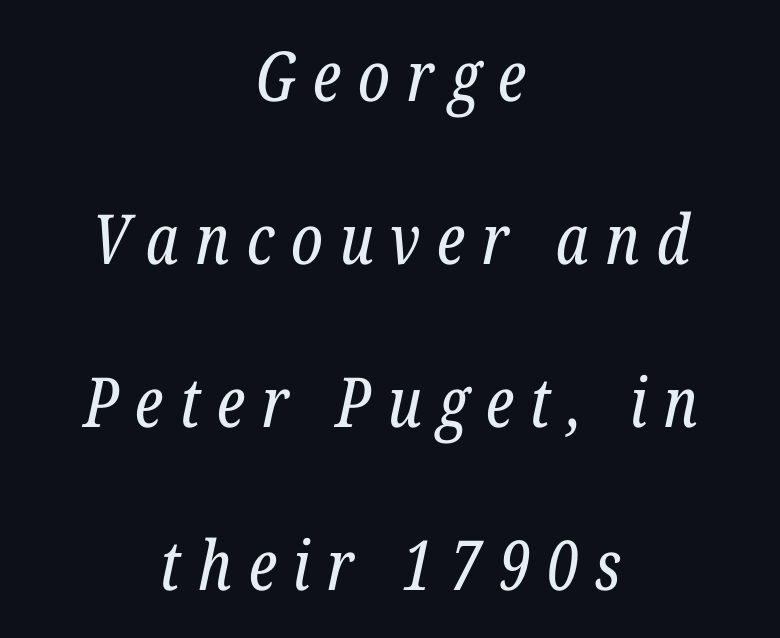
{"serif": "yes", "italic": "yes", "lean": "right", "slant_degrees": 12, "bold": "no", "weight": "regular", "width": "condensed", "stroke_contrast": "low", "x_height": "medium", "monospaced": "no", "underline": "no", "align": "center", "line_spacing": "loose", "line_spacing_ratio": 2.36, "letter_spacing": "wide", "letter_spacing_em": 0.24, "glyph_px": 69}
